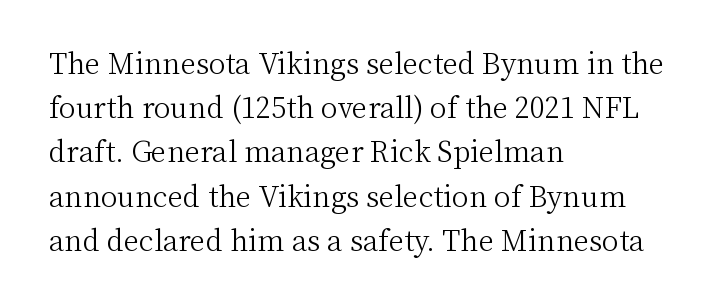
{"serif": "yes", "italic": "no", "bold": "no", "weight": "light", "width": "normal", "stroke_contrast": "medium", "x_height": "medium", "monospaced": "no", "underline": "no", "align": "left", "line_spacing": "normal", "line_spacing_ratio": 1.58, "letter_spacing": "normal", "letter_spacing_em": 0.0, "glyph_px": 28}
